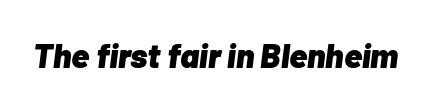
{"italic": "yes", "lean": "right", "slant_degrees": 7, "bold": "yes", "weight": "heavy", "width": "normal", "stroke_contrast": "low", "x_height": "medium", "monospaced": "no", "underline": "no", "letter_spacing": "normal", "letter_spacing_em": 0.0, "glyph_px": 34}
